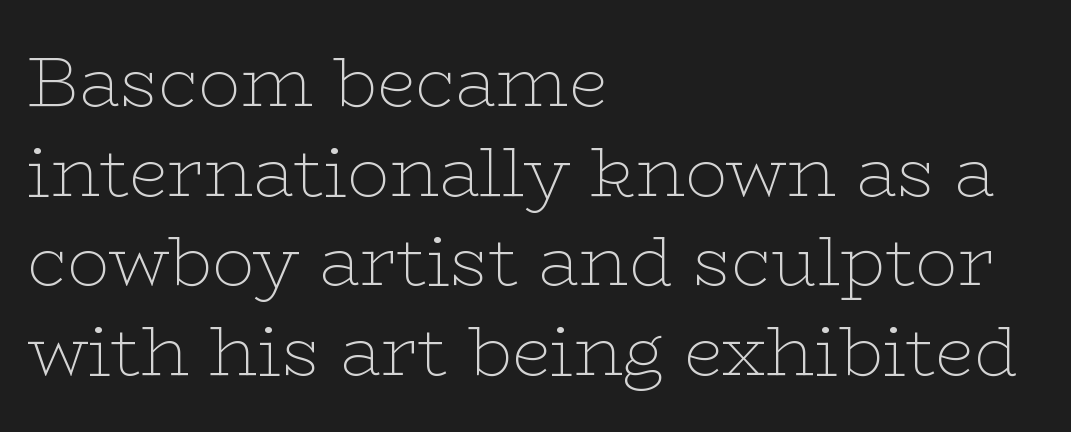
Rows of type keep a routine distance in the vertical direction. Left-aligned paragraph, ragged on the right. Stems and bowls with no extra thickness — not bold. Each letter keeps its own natural width here, so spacing adapts to shape. Letterform terminals end in serifs throughout the passage.
